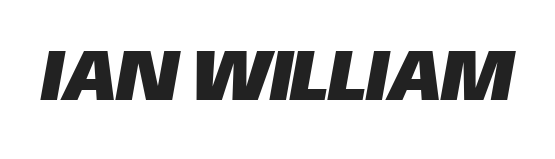
Bare-footed words on every line. What kind of face is this? One without serifs — a sans. Is this a fixed-width face? No — the glyphs have proportional, varying widths. Compared with typical body copy, the letter spacing here is the same.
